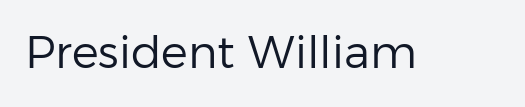
Q: Is the text bold? A: No.
Q: Is the text italic (slanted)? A: No, it is upright.
Q: Is the typeface a serif or a sans-serif typeface? A: Sans-serif.
Q: Is the text underlined? A: No.
Q: Is the spacing between letters normal or unusually wide? A: Normal.
Q: Width (condensed, normal, or wide)? A: Normal.
Q: Stroke contrast? A: Low.
Q: x-height? A: Medium.
Q: Monospaced? A: No.
